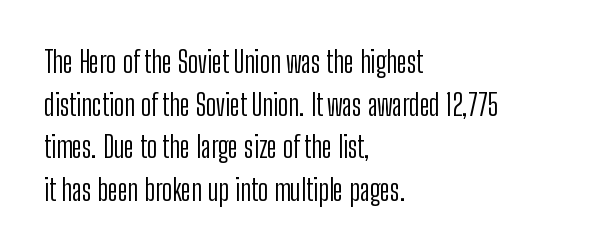
{"serif": "no", "italic": "no", "bold": "no", "weight": "light", "width": "condensed", "stroke_contrast": "low", "x_height": "medium", "monospaced": "no", "underline": "no", "align": "left", "line_spacing": "normal", "line_spacing_ratio": 1.47, "letter_spacing": "normal", "letter_spacing_em": 0.0, "glyph_px": 29}
